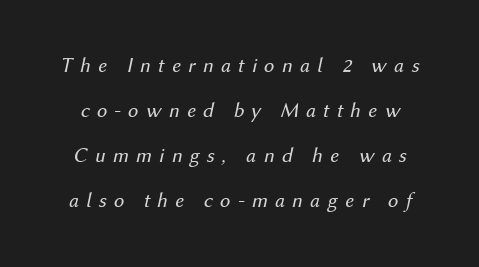
The image shows 21 px text type, italic (leaning right); set loose line spacing (2.15x), unusually wide letter spacing (+0.34 em), not underlined.
